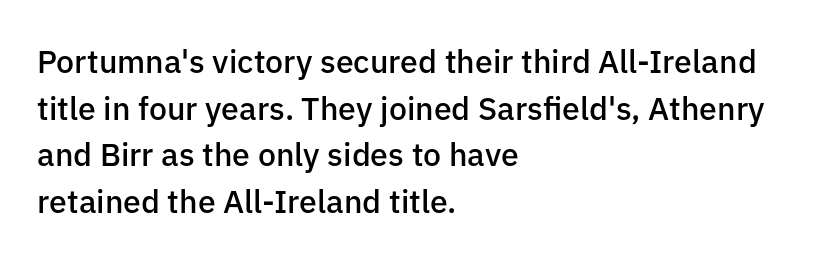
{"serif": "no", "italic": "no", "bold": "semi", "weight": "semibold", "width": "normal", "stroke_contrast": "low", "x_height": "medium", "monospaced": "no", "underline": "no", "align": "left", "line_spacing": "normal", "line_spacing_ratio": 1.46, "letter_spacing": "normal", "letter_spacing_em": 0.0, "glyph_px": 32}
